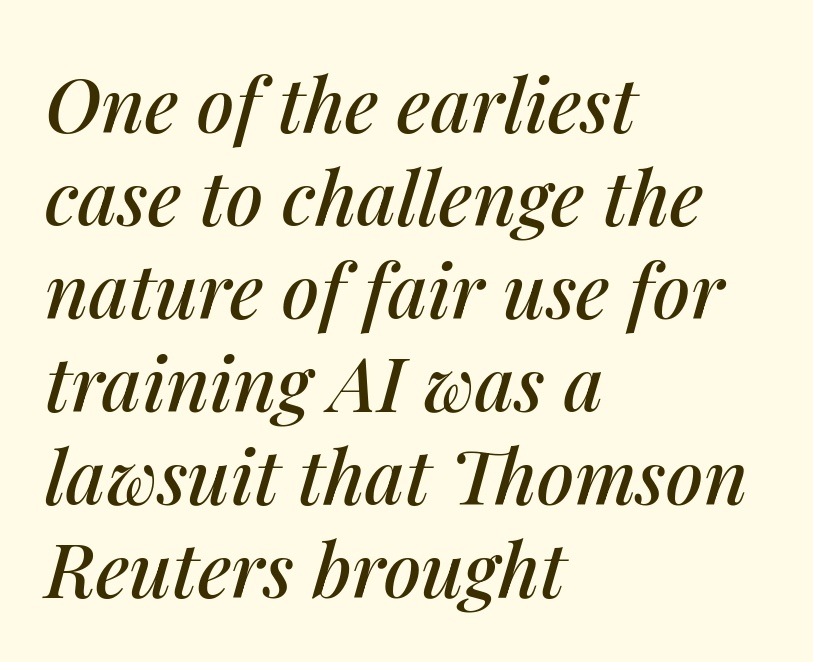
{"italic": "yes", "lean": "right", "slant_degrees": 14, "width": "normal", "stroke_contrast": "medium", "x_height": "medium", "monospaced": "no", "underline": "no", "align": "left", "line_spacing_ratio": 1.24, "letter_spacing": "normal", "letter_spacing_em": 0.0, "glyph_px": 75}
